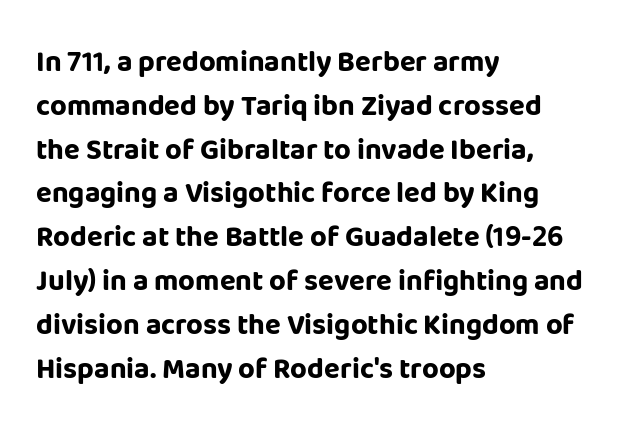
{"serif": "no", "italic": "no", "bold": "yes", "weight": "bold", "width": "normal", "stroke_contrast": "low", "x_height": "large", "monospaced": "no", "underline": "no", "align": "left", "line_spacing": "normal", "line_spacing_ratio": 1.51, "letter_spacing": "normal", "letter_spacing_em": 0.0, "glyph_px": 29}
